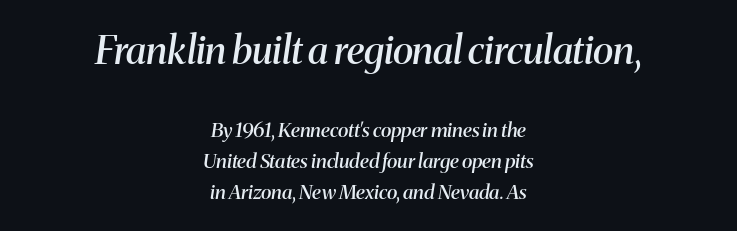
{"serif": "yes", "italic": "yes", "lean": "right", "slant_degrees": 8, "bold": "semi", "weight": "semibold", "width": "normal", "stroke_contrast": "medium", "x_height": "medium", "monospaced": "no", "underline": "no", "align": "center", "line_spacing": "normal", "line_spacing_ratio": 1.56, "letter_spacing": "normal", "letter_spacing_em": 0.0, "larger_block": "first", "size_ratio": 1.95, "glyph_px": 39}
